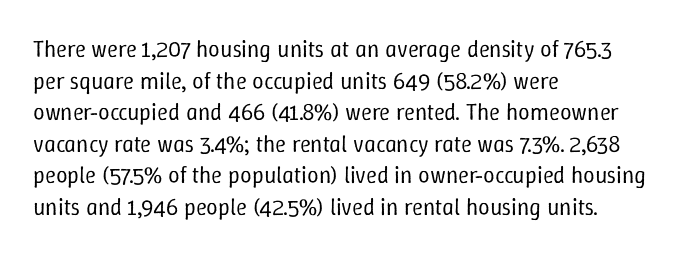
The image shows 23 px text type, upright; set left-aligned, normal line spacing (1.37x), normal letter spacing, not underlined.
